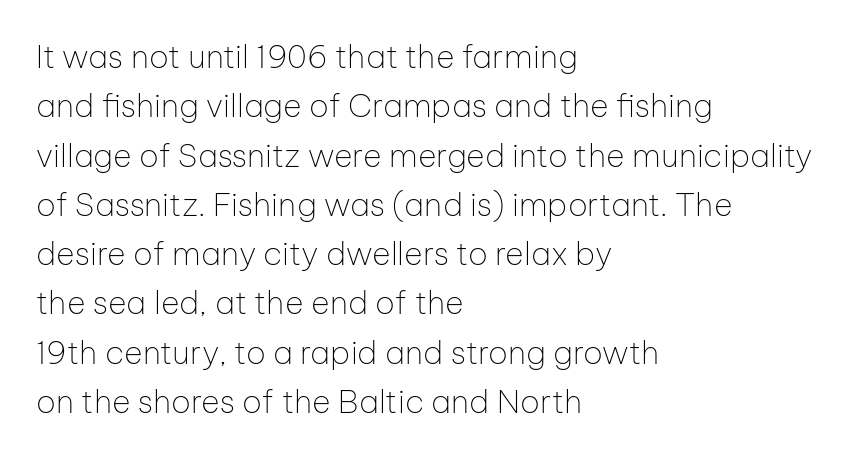
Leftover space on each line is placed entirely after the last word. Compared with typical paragraphs, the rows here are spaced about the same. Characters follow at the spacing the type designer built in. Does the type have serifs? No, each stem ends abruptly.
